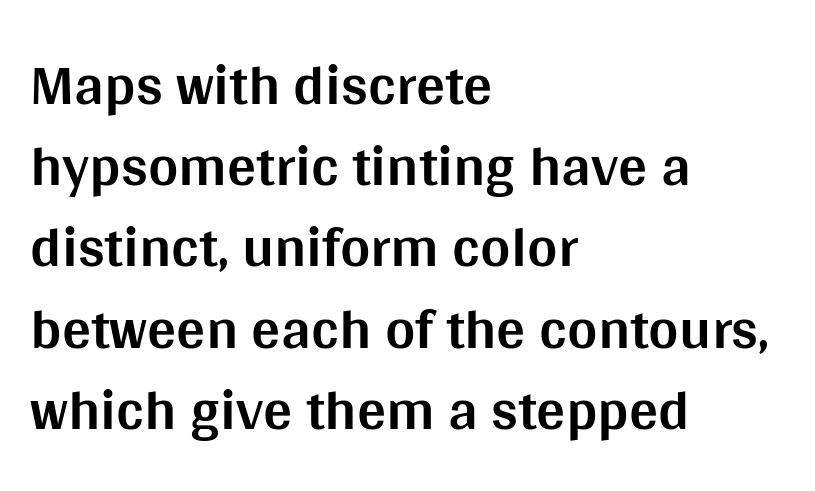
{"serif": "no", "italic": "no", "bold": "yes", "weight": "bold", "width": "normal", "stroke_contrast": "medium", "x_height": "large", "monospaced": "no", "underline": "no", "align": "left", "line_spacing": "normal", "line_spacing_ratio": 1.4, "letter_spacing": "normal", "letter_spacing_em": 0.0, "glyph_px": 58}
